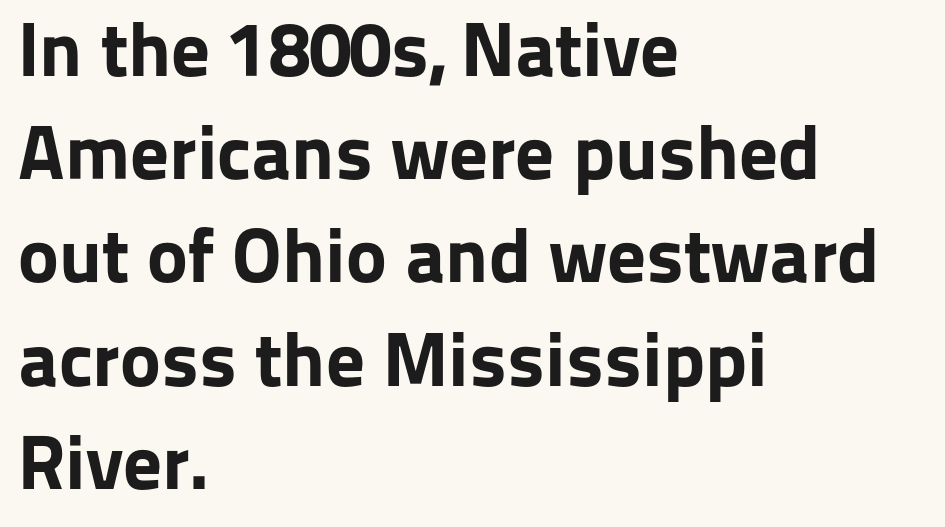
The image shows 77 px bold sans-serif type, upright; set left-aligned, normal line spacing (1.34x), normal letter spacing, not underlined; low stroke contrast and a medium x-height.
